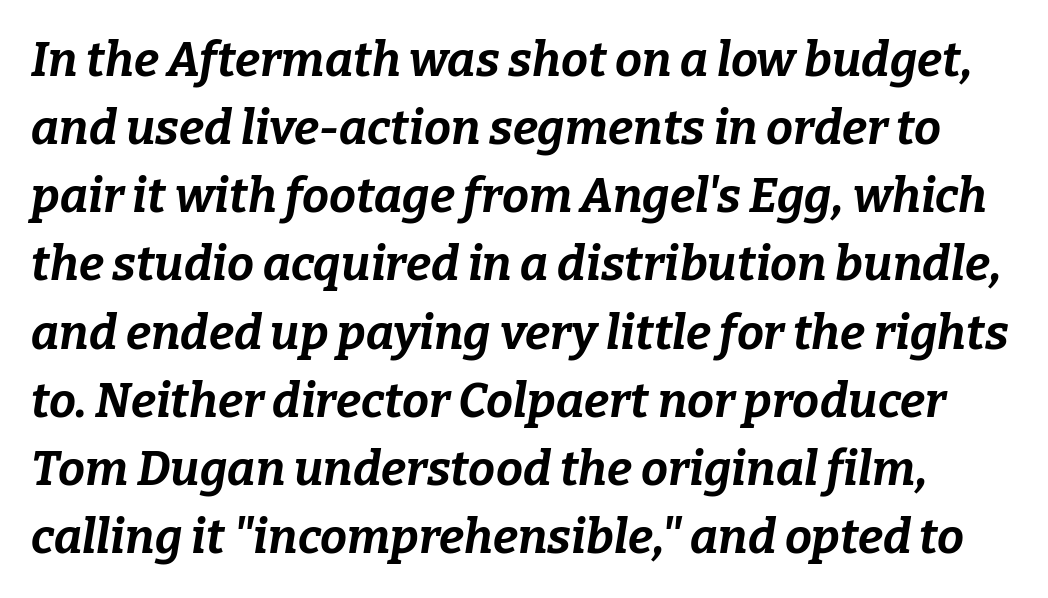
Q: Is the text bold? A: Yes.
Q: Is the text italic (slanted)? A: Yes, it leans right by about 9 degrees.
Q: Is the text underlined? A: No.
Q: Is the spacing between letters normal or unusually wide? A: Normal.
Q: Is the spacing between lines tight, normal or loose? A: Normal.
Q: Width (condensed, normal, or wide)? A: Normal.
Q: Stroke contrast? A: Low.
Q: x-height? A: Medium.
Q: Monospaced? A: No.
